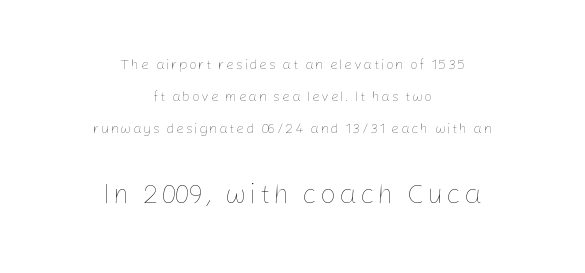
Q: Is the text bold? A: No.
Q: Is the text italic (slanted)? A: No, it is upright.
Q: Is the text underlined? A: No.
Q: How is the paragraph aligned? A: Centered.
Q: Is the spacing between lines tight, normal or loose? A: Loose.
Q: Which block of text is set in a larger size, the first (top) or the second (bottom)? A: The second (bottom) one.
Q: Width (condensed, normal, or wide)? A: Normal.
Q: Stroke contrast? A: Low.
Q: x-height? A: Medium.
Q: Monospaced? A: No.
